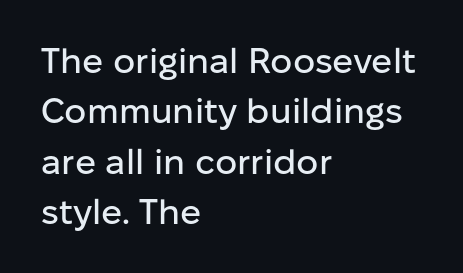
Q: Is the text italic (slanted)? A: No, it is upright.
Q: Is the typeface a serif or a sans-serif typeface? A: Sans-serif.
Q: Is the text underlined? A: No.
Q: How is the paragraph aligned? A: Left-aligned.
Q: Is the spacing between letters normal or unusually wide? A: Normal.
Q: Is the spacing between lines tight, normal or loose? A: Normal.
Q: Width (condensed, normal, or wide)? A: Normal.
Q: Stroke contrast? A: Low.
Q: x-height? A: Medium.
Q: Monospaced? A: No.
